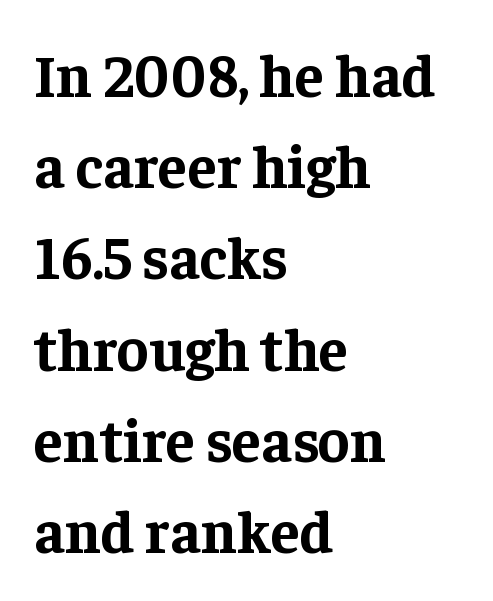
Students, observe: this is what conventionally led text looks like. You could call the tracking neutral — neither tight nor loose. Its strokes are broad and dark, the hallmark of bold type. The lettering stays uniformly vertical, giving the passage a roman look.
